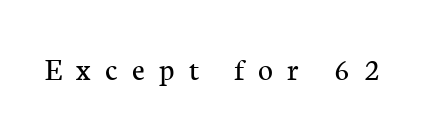
Any mark beneath the type? The region is blank. Characters remain perfectly vertical along every line. These lines are composed in type with serifs. No letter is thick-stroked: the sample isn't bold.
